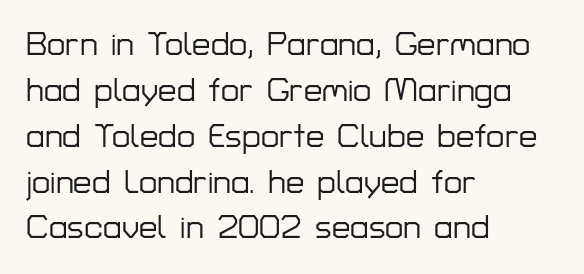
Q: Is the text italic (slanted)? A: No, it is upright.
Q: Is the typeface a serif or a sans-serif typeface? A: Sans-serif.
Q: Is the text underlined? A: No.
Q: How is the paragraph aligned? A: Left-aligned.
Q: Is the spacing between letters normal or unusually wide? A: Normal.
Q: Is the spacing between lines tight, normal or loose? A: Normal.
Q: Width (condensed, normal, or wide)? A: Normal.
Q: Stroke contrast? A: Low.
Q: x-height? A: Medium.
Q: Monospaced? A: No.
